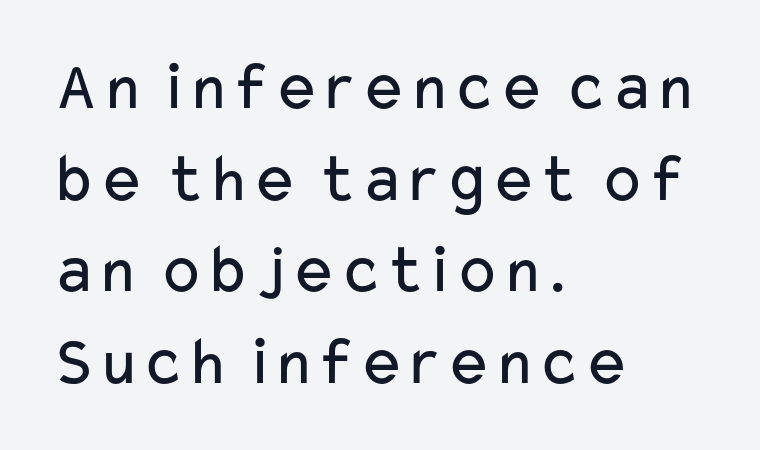
There is no visible air inserted between adjacent glyphs. A clean baseline with only descenders dipping below it. Horizontal alignment here is leftward, the default for most running prose. The rows are spaced the way most documents space them.
